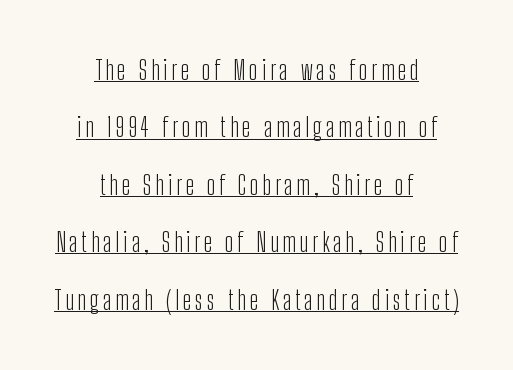
A rule runs beneath these lines of type. Horizontally, the lines are justified to the midpoint only. Weight: regular or lighter. The space between consecutive lines is lavish. Style check: upright.
